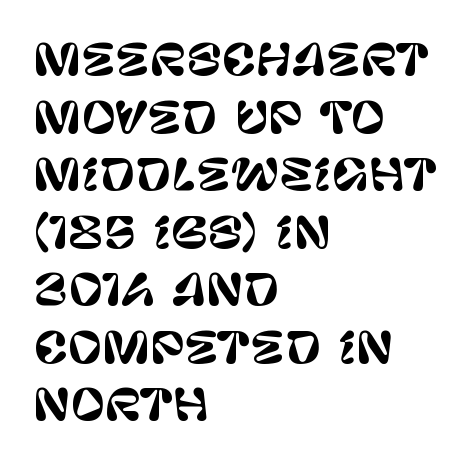
Q: Is the text italic (slanted)? A: Yes.
Q: Is the typeface a serif or a sans-serif typeface? A: Sans-serif.
Q: Is the text underlined? A: No.
Q: How is the paragraph aligned? A: Left-aligned.
Q: Is the spacing between letters normal or unusually wide? A: Normal.
Q: Is the spacing between lines tight, normal or loose? A: Normal.
Q: Width (condensed, normal, or wide)? A: Normal.
Q: Stroke contrast? A: Low.
Q: x-height? A: Large.
Q: Monospaced? A: No.
